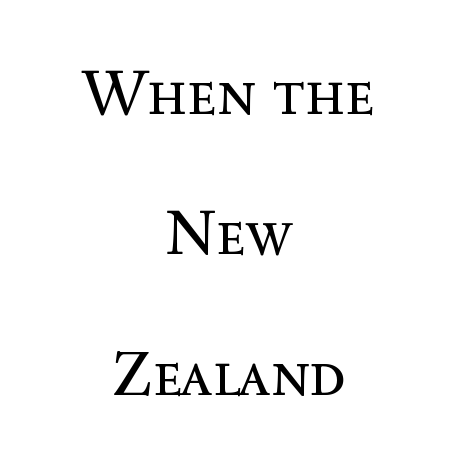
Q: Is the text bold? A: No.
Q: Is the text italic (slanted)? A: No, it is upright.
Q: Is the text underlined? A: No.
Q: How is the paragraph aligned? A: Centered.
Q: Is the spacing between letters normal or unusually wide? A: Normal.
Q: Is the spacing between lines tight, normal or loose? A: Loose.
Q: Width (condensed, normal, or wide)? A: Normal.
Q: x-height? A: Medium.
Q: Monospaced? A: No.
